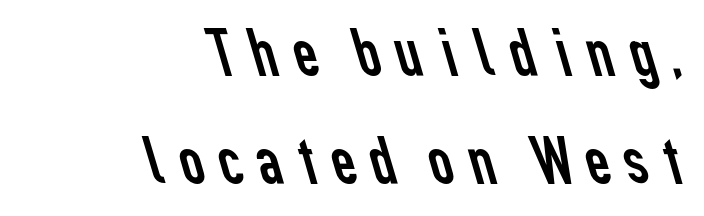
The image shows 69 px regular-weight sans-serif type; set right-aligned, normal line spacing (1.56x), not underlined; low stroke contrast and a medium x-height.
